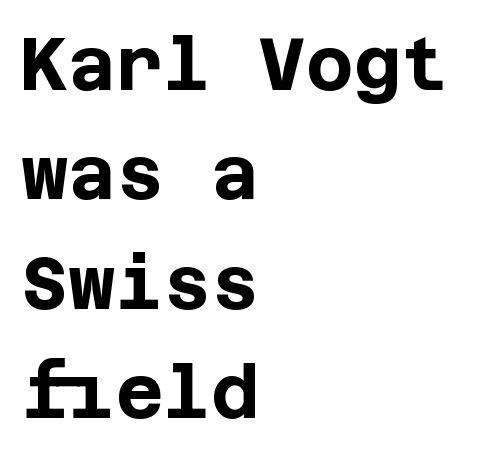
{"serif": "no", "italic": "no", "bold": "yes", "weight": "bold", "width": "normal", "stroke_contrast": "low", "x_height": "large", "underline": "no", "align": "left", "line_spacing": "normal", "line_spacing_ratio": 1.5, "letter_spacing": "normal", "letter_spacing_em": 0.0, "glyph_px": 73}
